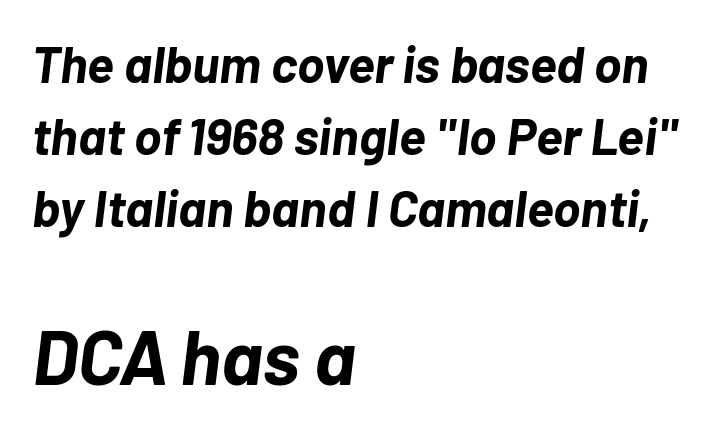
The image shows 76 px bold type, italic (leaning right); set left-aligned, normal line spacing (1.41x), normal letter spacing, not underlined; the second (bottom) block is 1.49x larger; low stroke contrast and a medium x-height.
